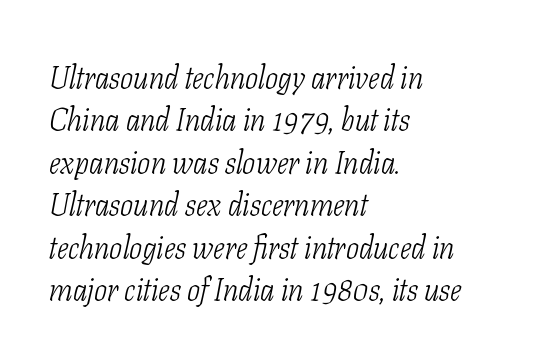
The image shows 31 px light, condensed serif type, italic (leaning right); set left-aligned, normal line spacing (1.37x), normal letter spacing, not underlined; low stroke contrast and a medium x-height.
